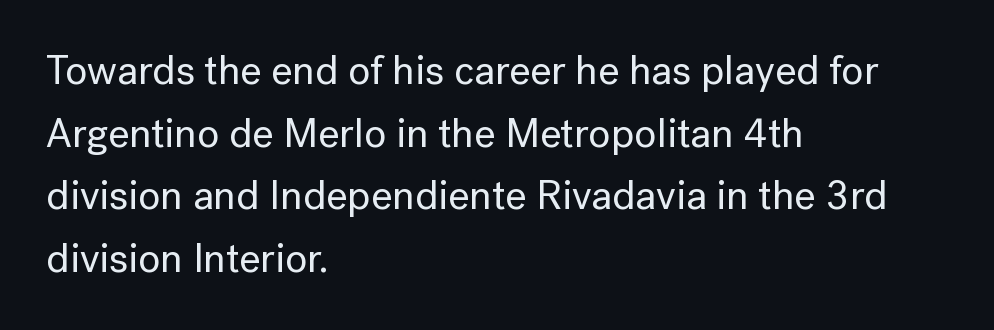
The image shows 41 px sans-serif type, upright; set left-aligned, normal line spacing (1.53x), normal letter spacing, not underlined; low stroke contrast and a medium x-height.
